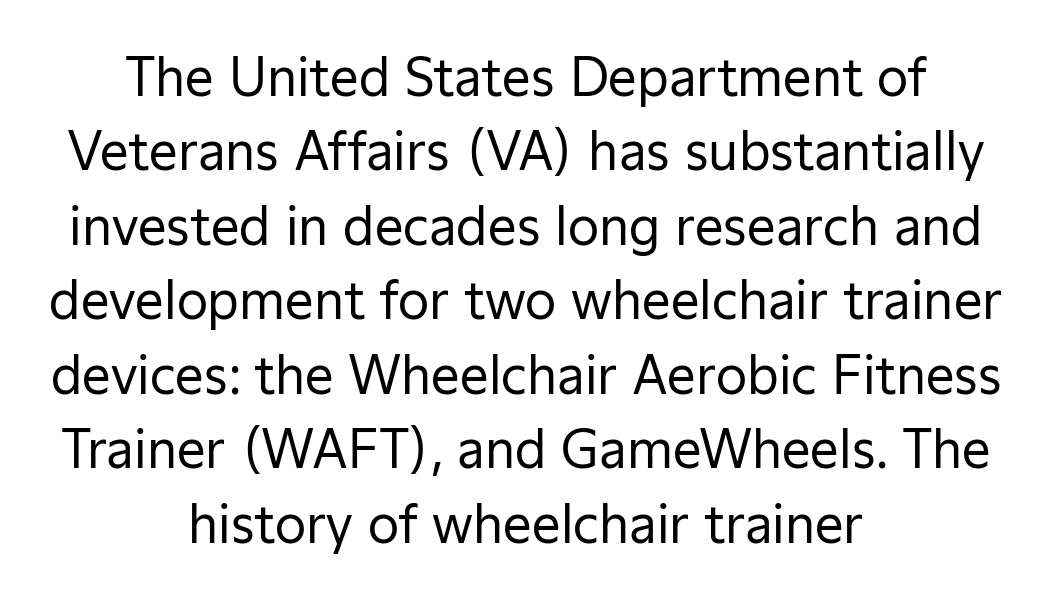
{"serif": "no", "italic": "no", "bold": "no", "weight": "regular", "width": "normal", "stroke_contrast": "low", "x_height": "medium", "monospaced": "no", "underline": "no", "align": "center", "line_spacing": "normal", "line_spacing_ratio": 1.46, "letter_spacing": "normal", "letter_spacing_em": 0.0, "glyph_px": 51}
